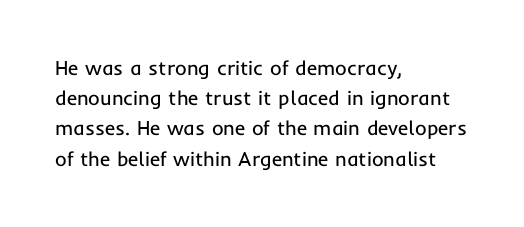
{"italic": "no", "bold": "no", "underline": "no", "align": "left", "line_spacing": "normal", "line_spacing_ratio": 1.51, "letter_spacing": "normal", "letter_spacing_em": 0.0, "glyph_px": 20}
